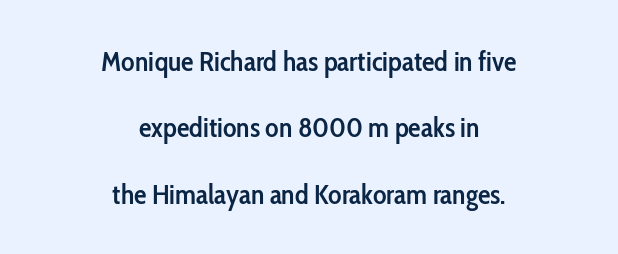
Set as a demibold, roughly 600 on the weight scale. Casual observation: everything's sitting right in the middle. Think of a printed novel: that variable character pitch is what you see here. Here the glyphs are tracked normally, forming tight word shapes. The letters stand straight up with perfectly vertical stems.
